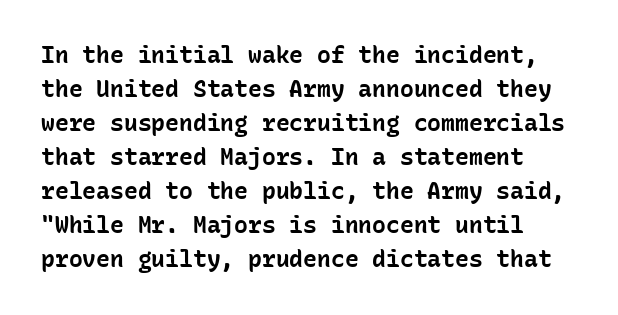
{"italic": "no", "bold": "yes", "underline": "no", "line_spacing": "normal", "line_spacing_ratio": 1.48, "letter_spacing": "normal", "letter_spacing_em": 0.0, "glyph_px": 23}
